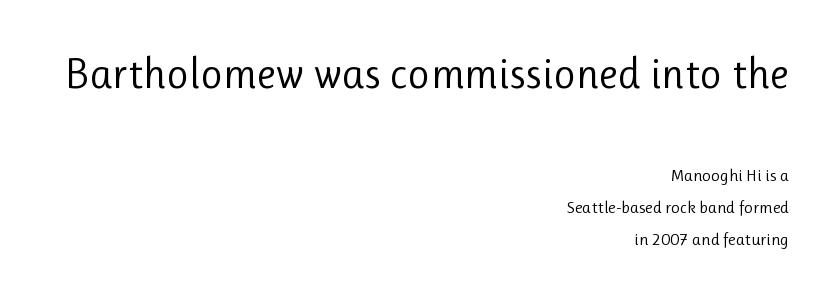
Size hierarchy here favors the leading block over the trailing one. Serif or sans? Sans — the stroke terminals are bare. Students, observe: this is what heavily led, spacious text looks like. Honestly, the letter spacing is just normal — you wouldn't notice it.
